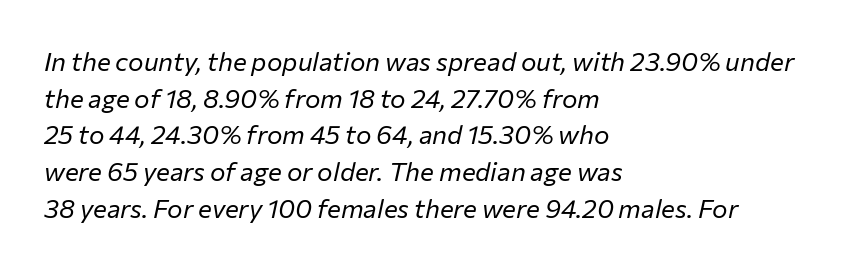
Has an underline been added? It has not. One-word summary of the alignment: left. Regarding leading, the lines here are spaced in the standard way. Yep, that's italic — everything's leaning. Caption: face not bold, strokes unweighted. The letterforms sit shoulder to shoulder at normal distance.
